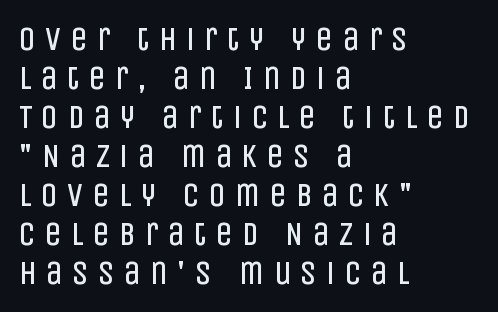
Q: Is the text bold? A: No.
Q: Is the text italic (slanted)? A: No, it is upright.
Q: Is the typeface a serif or a sans-serif typeface? A: Sans-serif.
Q: Is the text underlined? A: No.
Q: How is the paragraph aligned? A: Left-aligned.
Q: Is the spacing between letters normal or unusually wide? A: Unusually wide.
Q: Width (condensed, normal, or wide)? A: Condensed.
Q: Stroke contrast? A: Low.
Q: x-height? A: Large.
Q: Monospaced? A: No.
